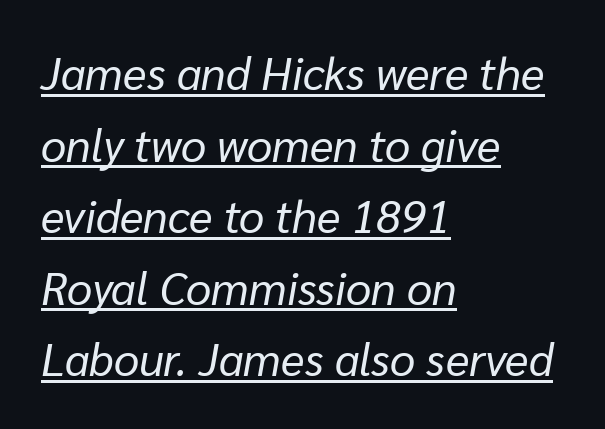
The image shows 45 px regular-weight type, italic (leaning right); set left-aligned, normal line spacing (1.59x), normal letter spacing, underlined; low stroke contrast and a medium x-height.
